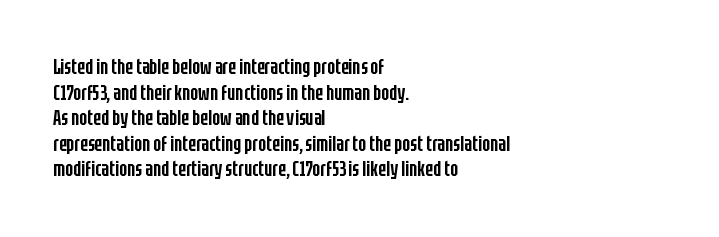
The image shows 21 px text type, upright; set left-aligned, line spacing 1.22x, normal letter spacing, not underlined.
